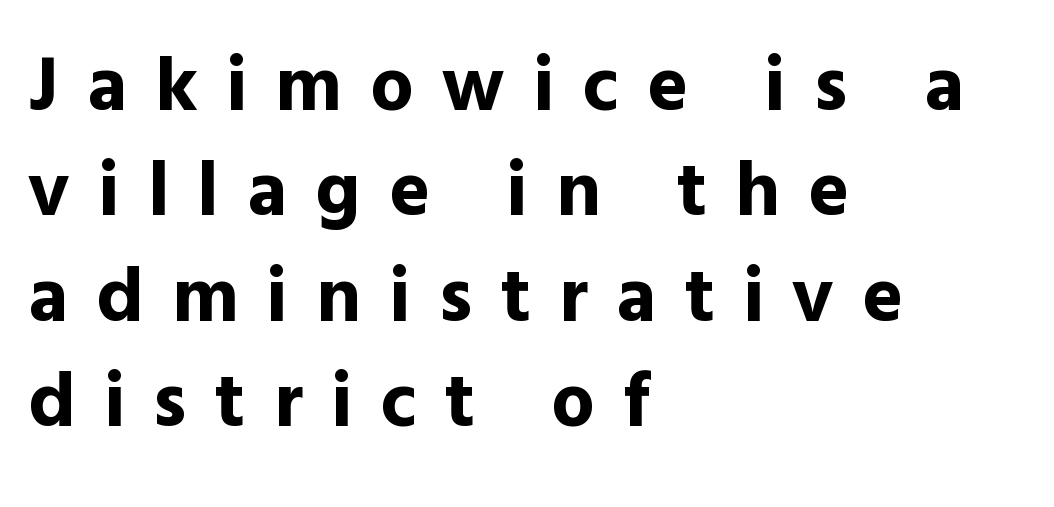
{"serif": "no", "italic": "no", "bold": "yes", "weight": "bold", "width": "normal", "x_height": "medium", "monospaced": "no", "underline": "no", "align": "left", "line_spacing": "normal", "line_spacing_ratio": 1.37, "letter_spacing": "wide", "letter_spacing_em": 0.37, "glyph_px": 77}
